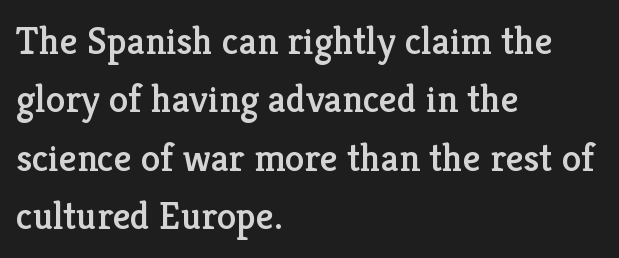
The image shows 39 px serif type, upright; set left-aligned, normal line spacing (1.5x), normal letter spacing, not underlined; low stroke contrast and a medium x-height.
